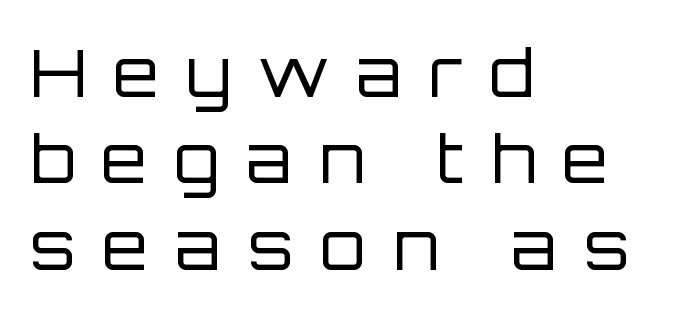
Q: Is the text bold? A: No.
Q: Is the text italic (slanted)? A: No, it is upright.
Q: Is the typeface a serif or a sans-serif typeface? A: Sans-serif.
Q: Is the text underlined? A: No.
Q: How is the paragraph aligned? A: Left-aligned.
Q: Is the spacing between letters normal or unusually wide? A: Unusually wide.
Q: Is the spacing between lines tight, normal or loose? A: Normal.
Q: Width (condensed, normal, or wide)? A: Normal.
Q: Stroke contrast? A: Low.
Q: x-height? A: Large.
Q: Monospaced? A: No.
